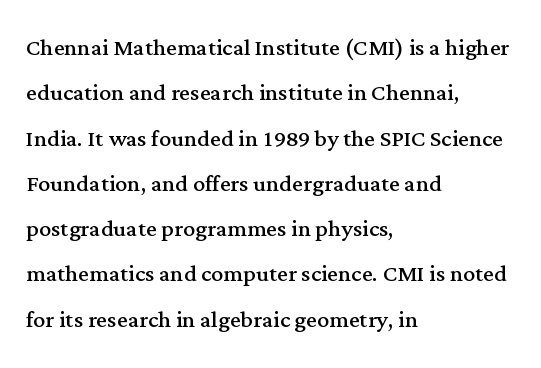
{"serif": "yes", "italic": "no", "bold": "no", "weight": "regular", "width": "normal", "stroke_contrast": "medium", "x_height": "medium", "monospaced": "no", "underline": "no", "align": "left", "line_spacing": "normal", "line_spacing_ratio": 1.51, "letter_spacing": "normal", "letter_spacing_em": 0.0, "glyph_px": 30}
